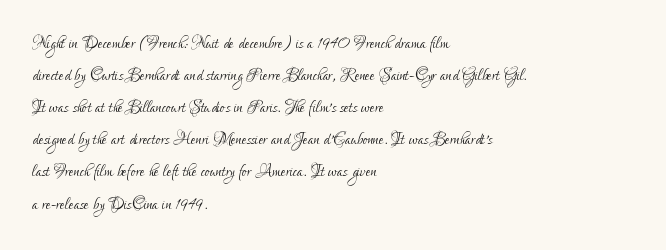
{"bold": "no", "underline": "no", "align": "left", "line_spacing": "normal", "line_spacing_ratio": 1.46, "letter_spacing": "normal", "letter_spacing_em": 0.0, "glyph_px": 22}
